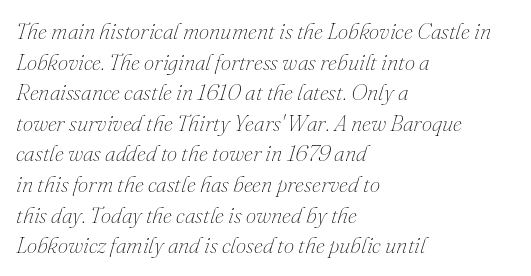
Every row of glyphs begins at an identical x-position on the left. Between one letter and the next there's only the usual sliver of space. The words here are not underlined. These glyphs show unthickened strokes, regular width or finer. The whole block is typeset with a tilt. The rendering uses a moderate line-height, typical for paragraphs.
